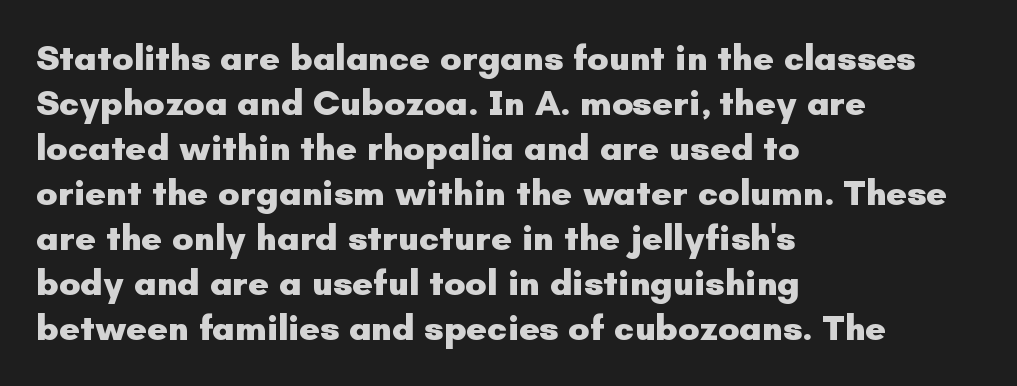
{"serif": "no", "italic": "no", "bold": "yes", "weight": "heavy", "width": "normal", "stroke_contrast": "low", "x_height": "small", "monospaced": "no", "underline": "no", "align": "left", "line_spacing": "normal", "line_spacing_ratio": 1.25, "letter_spacing": "normal", "letter_spacing_em": 0.0, "glyph_px": 36}
